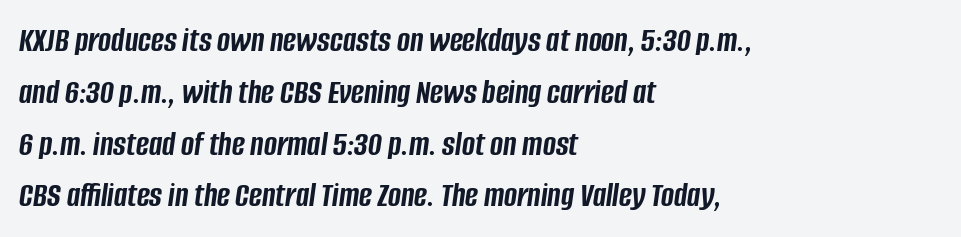
The image shows 35 px semibold, condensed type, italic (leaning right); set left-aligned, normal line spacing (1.48x), normal letter spacing, not underlined; low stroke contrast and a large x-height.
